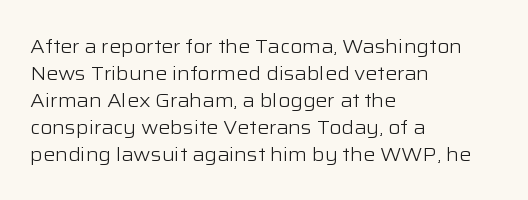
{"italic": "no", "bold": "no", "underline": "no", "align": "left", "line_spacing": "normal", "line_spacing_ratio": 1.35, "letter_spacing": "normal", "letter_spacing_em": 0.0, "glyph_px": 20}
